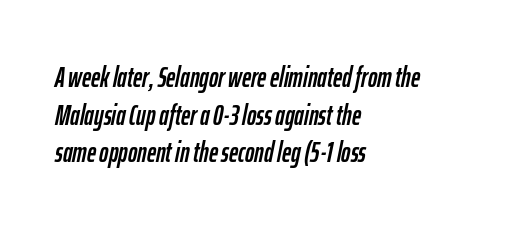
{"italic": "yes", "lean": "right", "slant_degrees": 12, "width": "condensed", "stroke_contrast": "low", "x_height": "medium", "monospaced": "no", "underline": "no", "align": "left", "line_spacing": "normal", "line_spacing_ratio": 1.34, "letter_spacing": "normal", "letter_spacing_em": 0.0, "glyph_px": 28}
